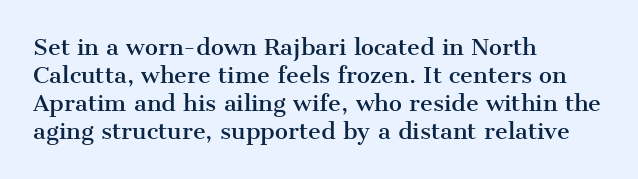
In terms of leading, this rendering sits right in the middle. Do the letters lean? They stand straight. These lines stack with their left ends in a neat column. The zone under the glyphs is completely vacant. The letters sit at their default tracking, neither squeezed nor spread.
